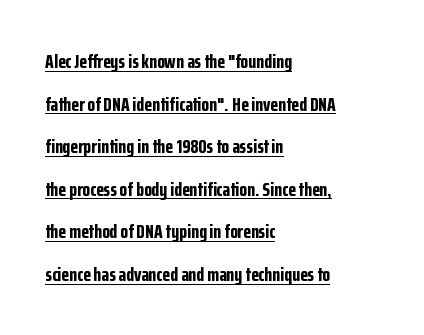
Q: Is the text bold? A: Yes.
Q: Is the text italic (slanted)? A: No, it is upright.
Q: Is the text underlined? A: Yes.
Q: How is the paragraph aligned? A: Left-aligned.
Q: Is the spacing between letters normal or unusually wide? A: Normal.
Q: Is the spacing between lines tight, normal or loose? A: Loose.
